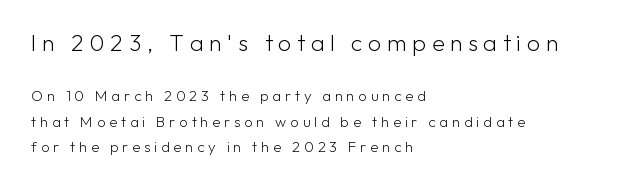
Q: Is the text bold? A: No.
Q: Is the text italic (slanted)? A: No, it is upright.
Q: Is the text underlined? A: No.
Q: How is the paragraph aligned? A: Left-aligned.
Q: Is the spacing between letters normal or unusually wide? A: Unusually wide.
Q: Is the spacing between lines tight, normal or loose? A: Normal.
Q: Which block of text is set in a larger size, the first (top) or the second (bottom)? A: The first (top) one.
